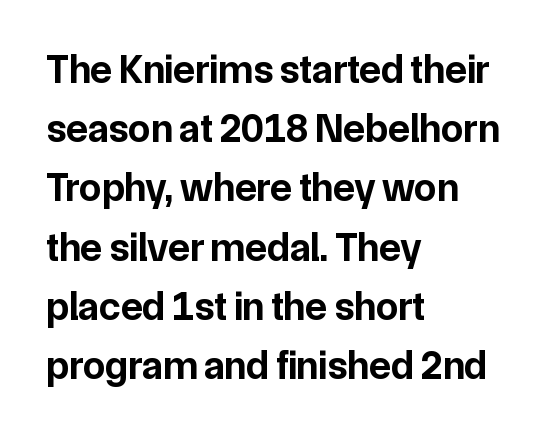
Q: Is the text bold? A: Yes.
Q: Is the text italic (slanted)? A: No, it is upright.
Q: Is the typeface a serif or a sans-serif typeface? A: Sans-serif.
Q: Is the text underlined? A: No.
Q: How is the paragraph aligned? A: Left-aligned.
Q: Is the spacing between letters normal or unusually wide? A: Normal.
Q: Is the spacing between lines tight, normal or loose? A: Normal.
Q: Width (condensed, normal, or wide)? A: Normal.
Q: Stroke contrast? A: Low.
Q: x-height? A: Medium.
Q: Monospaced? A: No.
